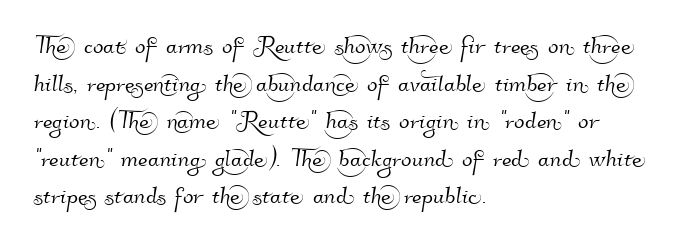
The image shows 31 px sans-serif type; set left-aligned, line spacing 1.21x, normal letter spacing, not underlined; high stroke contrast and a small x-height.
